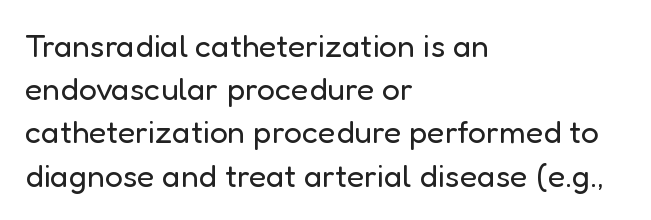
{"serif": "no", "italic": "no", "bold": "no", "weight": "regular", "width": "normal", "stroke_contrast": "low", "x_height": "medium", "monospaced": "no", "underline": "no", "align": "left", "line_spacing": "normal", "line_spacing_ratio": 1.35, "letter_spacing": "normal", "letter_spacing_em": 0.0, "glyph_px": 32}
